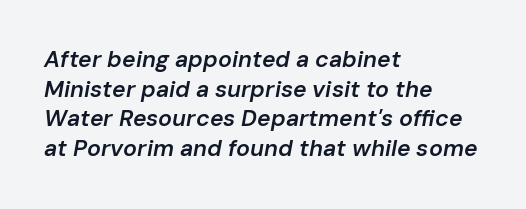
Q: Is the text bold? A: Semi-bold.
Q: Is the text italic (slanted)? A: Yes, it leans right by about 10 degrees.
Q: Is the text underlined? A: No.
Q: How is the paragraph aligned? A: Left-aligned.
Q: Is the spacing between letters normal or unusually wide? A: Normal.
Q: Is the spacing between lines tight, normal or loose? A: Normal.
